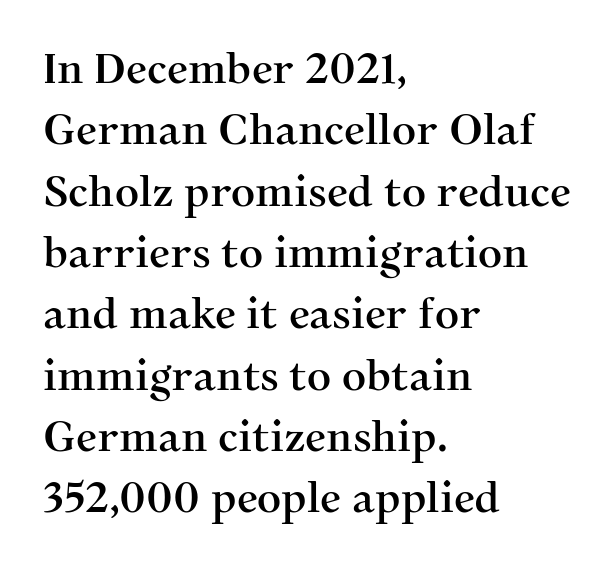
Q: Is the text italic (slanted)? A: No, it is upright.
Q: Is the typeface a serif or a sans-serif typeface? A: Serif.
Q: Is the text underlined? A: No.
Q: How is the paragraph aligned? A: Left-aligned.
Q: Is the spacing between letters normal or unusually wide? A: Normal.
Q: Is the spacing between lines tight, normal or loose? A: Normal.
Q: Width (condensed, normal, or wide)? A: Normal.
Q: Stroke contrast? A: Medium.
Q: x-height? A: Medium.
Q: Monospaced? A: No.
